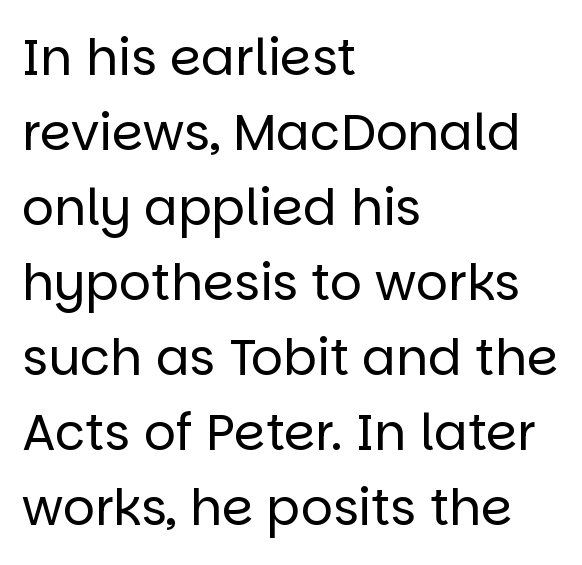
The type sits square on the baseline with zero lean. This is not heavy type; no bold has been used. The ragged edge is on the right, which tells us the setting is flush left. Successive baselines arrive at the customary interval. Do the characters align in a grid? No, the font is proportional. The letterforms sit shoulder to shoulder at normal distance.
